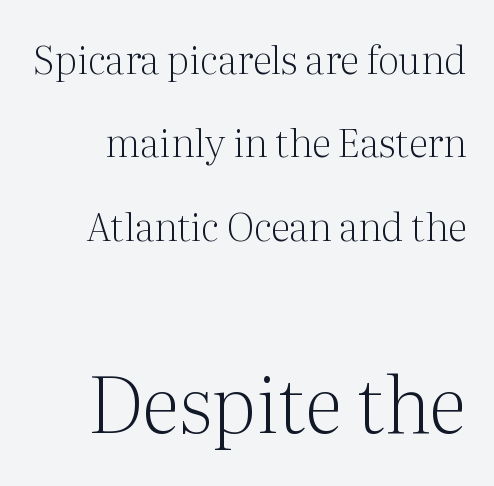
{"serif": "yes", "italic": "no", "bold": "no", "weight": "light", "width": "normal", "stroke_contrast": "medium", "x_height": "medium", "monospaced": "no", "underline": "no", "line_spacing": "loose", "line_spacing_ratio": 2.14, "letter_spacing": "normal", "letter_spacing_em": 0.0, "larger_block": "second", "size_ratio": 2.0, "glyph_px": 78}
